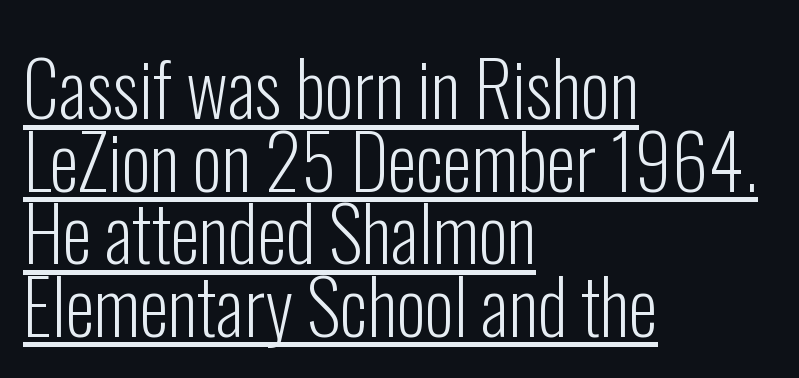
Note the varied advance widths — an 'i' is clearly narrower than an 'm'. This sample uses an upright cut, with every glyph sitting square on the baseline. A baseline rule has been typeset under these characters. The face used here is rendered with its standard letterfit. Weight: not bold — regular or lighter.
